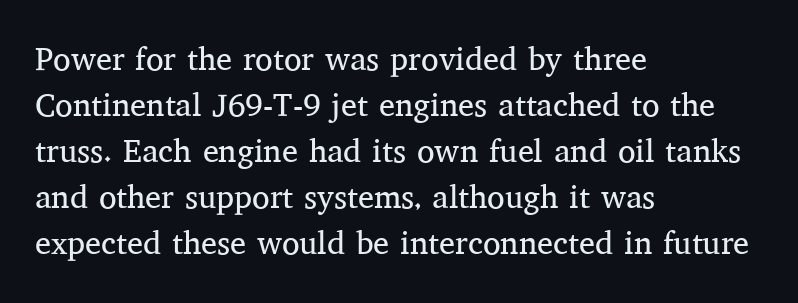
Q: Is the text bold? A: No.
Q: Is the text italic (slanted)? A: No, it is upright.
Q: Is the typeface a serif or a sans-serif typeface? A: Serif.
Q: Is the text underlined? A: No.
Q: How is the paragraph aligned? A: Left-aligned.
Q: Is the spacing between letters normal or unusually wide? A: Normal.
Q: Is the spacing between lines tight, normal or loose? A: Normal.
Q: Width (condensed, normal, or wide)? A: Normal.
Q: Stroke contrast? A: Medium.
Q: x-height? A: Medium.
Q: Monospaced? A: No.
